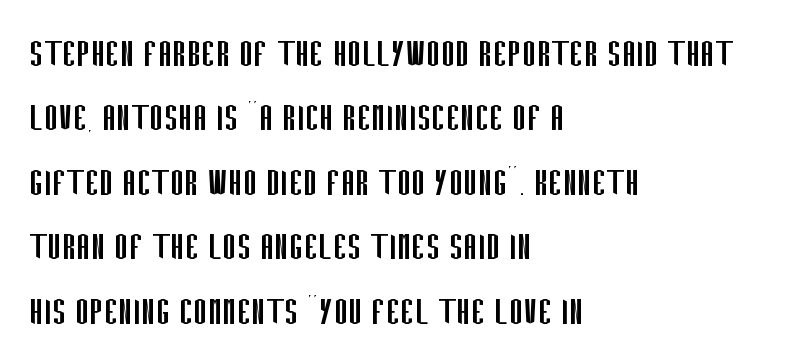
Q: Is the text bold? A: No.
Q: Is the text italic (slanted)? A: No, it is upright.
Q: Is the typeface a serif or a sans-serif typeface? A: Sans-serif.
Q: Is the text underlined? A: No.
Q: How is the paragraph aligned? A: Left-aligned.
Q: Is the spacing between letters normal or unusually wide? A: Normal.
Q: Is the spacing between lines tight, normal or loose? A: Normal.
Q: Width (condensed, normal, or wide)? A: Condensed.
Q: Stroke contrast? A: Low.
Q: x-height? A: Large.
Q: Monospaced? A: No.
